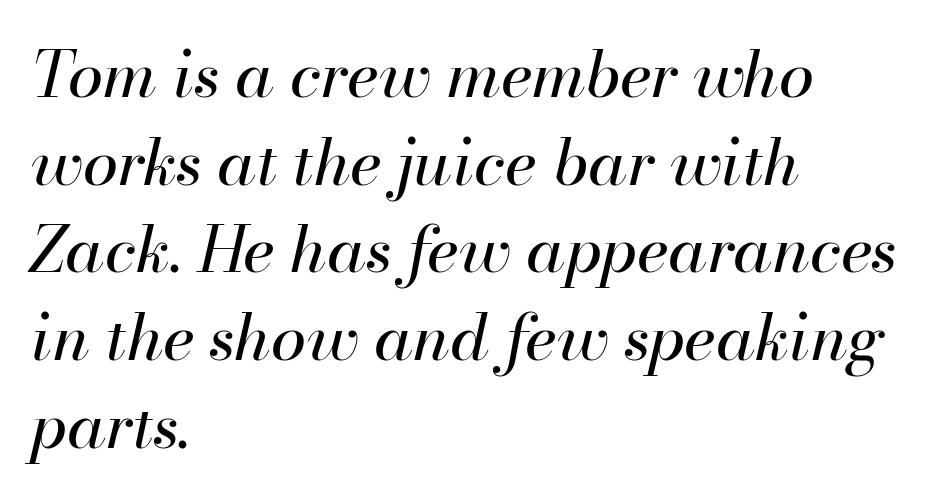
The image shows 64 px regular-weight type, italic (leaning right); set left-aligned, normal line spacing (1.37x), normal letter spacing, not underlined; high stroke contrast and a small x-height.
